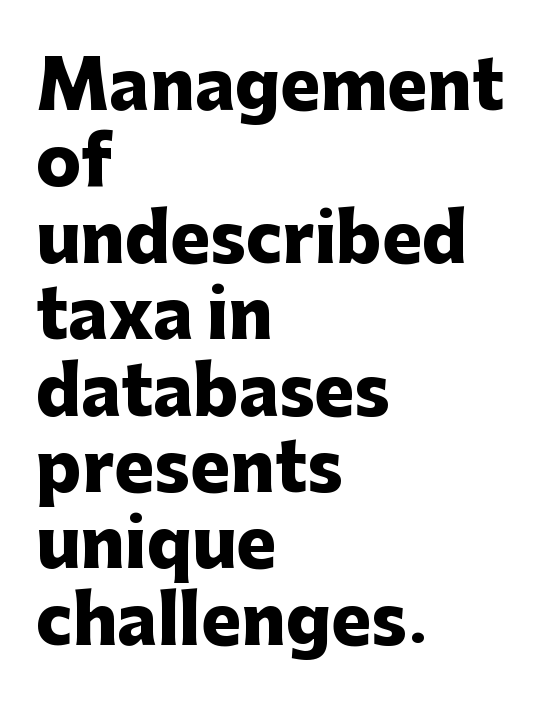
As a designer I'd log this as weight 700, bold. Character widths vary here, with narrow letters taking less room than wide ones. Which margin do the lines hug? The left one — the right edge is uneven. Vertical strokes here are truly vertical.
